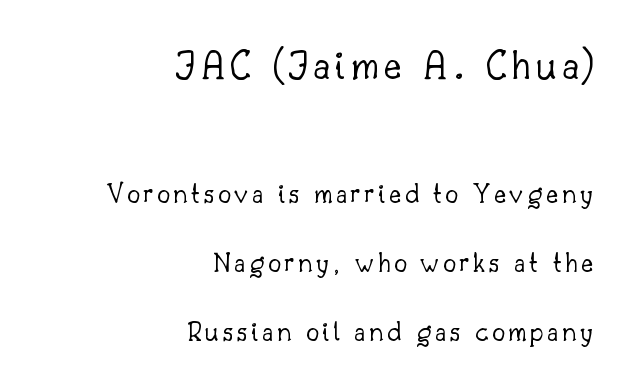
{"italic": "no", "bold": "no", "weight": "light", "width": "normal", "stroke_contrast": "low", "x_height": "small", "monospaced": "no", "underline": "no", "align": "right", "line_spacing": "loose", "line_spacing_ratio": 2.38, "larger_block": "first", "size_ratio": 1.48, "glyph_px": 43}
